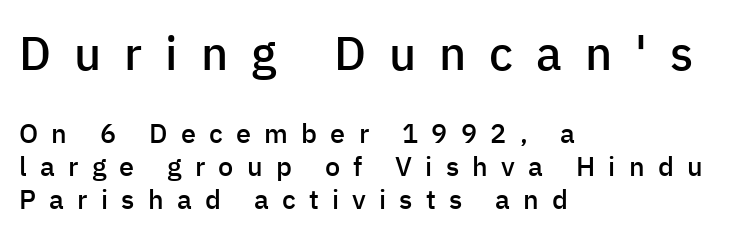
{"serif": "no", "italic": "no", "bold": "semi", "weight": "semibold", "width": "normal", "stroke_contrast": "low", "x_height": "medium", "monospaced": "no", "underline": "no", "align": "left", "line_spacing_ratio": 1.21, "letter_spacing": "wide", "letter_spacing_em": 0.49, "larger_block": "first", "size_ratio": 1.74, "glyph_px": 47}
